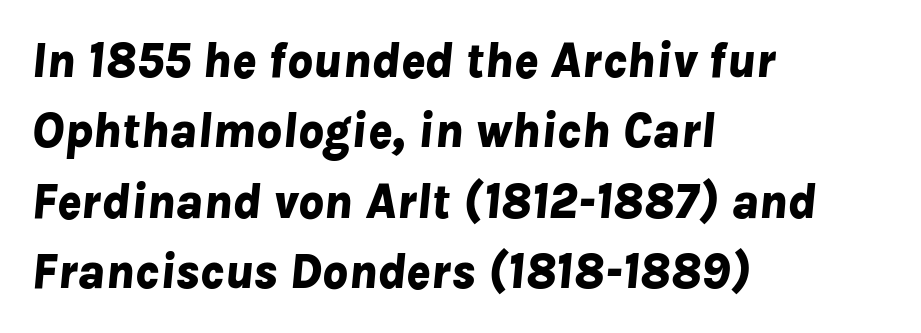
{"italic": "yes", "lean": "right", "slant_degrees": 8, "bold": "yes", "weight": "bold", "width": "normal", "stroke_contrast": "low", "x_height": "medium", "monospaced": "no", "underline": "no", "align": "left", "line_spacing": "normal", "line_spacing_ratio": 1.41, "letter_spacing": "normal", "letter_spacing_em": 0.0, "glyph_px": 50}
